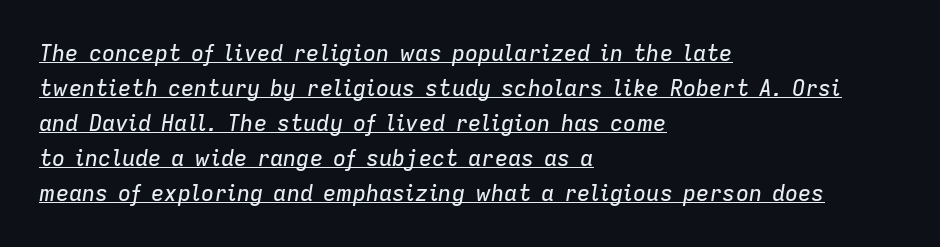
{"italic": "yes", "lean": "right", "slant_degrees": 9, "underline": "yes", "align": "left", "line_spacing": "normal", "line_spacing_ratio": 1.59, "letter_spacing": "normal", "letter_spacing_em": 0.0, "glyph_px": 22}
